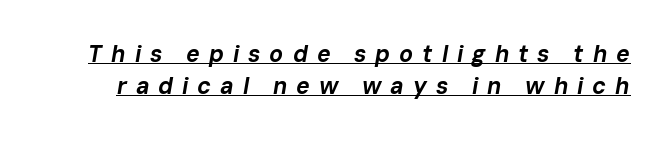
{"italic": "yes", "lean": "right", "slant_degrees": 10, "bold": "yes", "underline": "yes", "line_spacing": "normal", "line_spacing_ratio": 1.39, "letter_spacing": "wide", "letter_spacing_em": 0.39, "glyph_px": 23}
